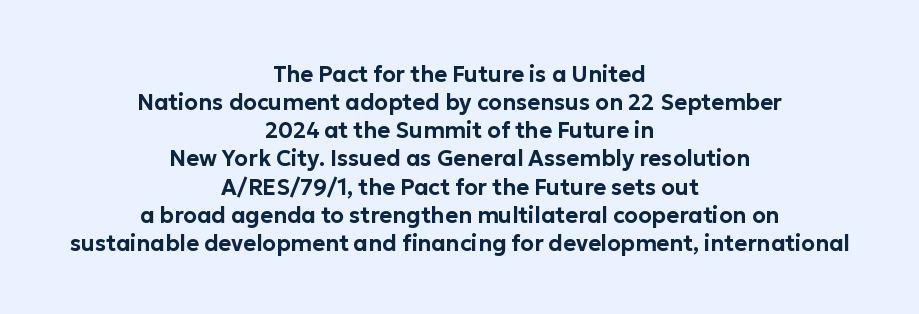
Q: Is the text italic (slanted)? A: No, it is upright.
Q: Is the text underlined? A: No.
Q: How is the paragraph aligned? A: Centered.
Q: Is the spacing between letters normal or unusually wide? A: Normal.
Q: Is the spacing between lines tight, normal or loose? A: Normal.
